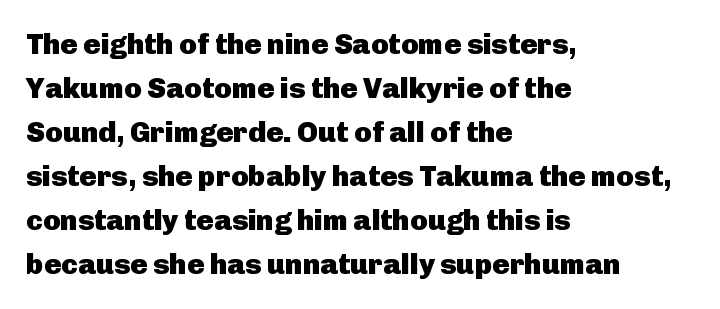
The image shows 29 px heavy sans-serif type, upright; set left-aligned, normal line spacing (1.52x), normal letter spacing, not underlined; low stroke contrast and a medium x-height.
